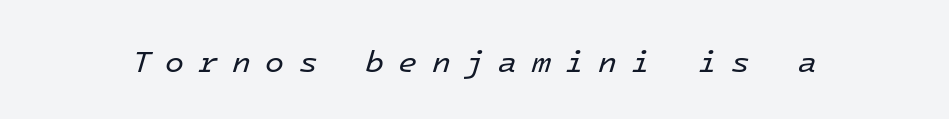
The image shows 31 px regular-weight type, italic (leaning right), monospaced; set unusually wide letter spacing (+0.46 em), not underlined; low stroke contrast and a medium x-height.
